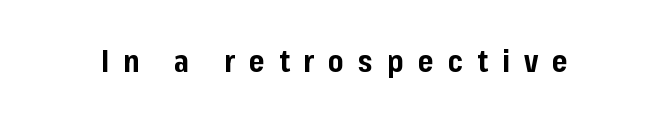
Q: Is the text bold? A: Yes.
Q: Is the text italic (slanted)? A: No, it is upright.
Q: Is the typeface a serif or a sans-serif typeface? A: Sans-serif.
Q: Is the text underlined? A: No.
Q: Is the spacing between letters normal or unusually wide? A: Unusually wide.
Q: Width (condensed, normal, or wide)? A: Normal.
Q: Stroke contrast? A: Low.
Q: x-height? A: Medium.
Q: Monospaced? A: No.
